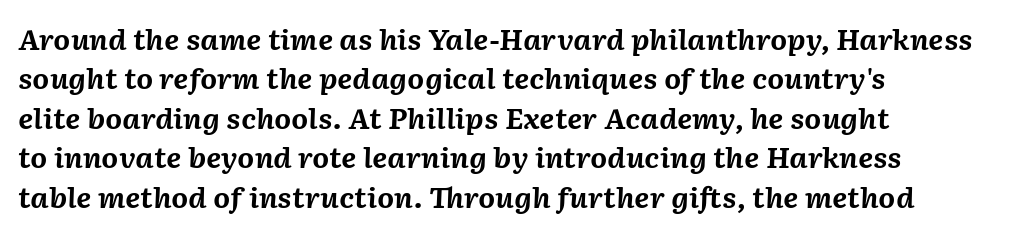
Q: Is the text bold? A: Yes.
Q: Is the text italic (slanted)? A: Yes, it leans right by about 2 degrees.
Q: Is the text underlined? A: No.
Q: How is the paragraph aligned? A: Left-aligned.
Q: Is the spacing between letters normal or unusually wide? A: Normal.
Q: Is the spacing between lines tight, normal or loose? A: Normal.
